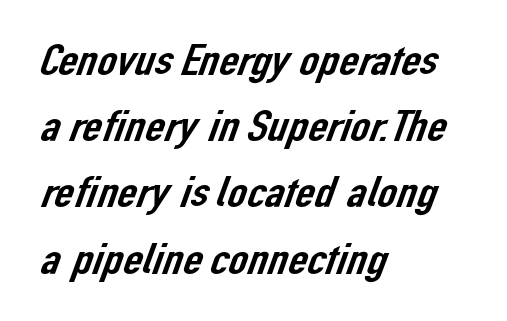
The image shows 43 px sans-serif type; set left-aligned, normal line spacing (1.54x), normal letter spacing, not underlined; low stroke contrast and a medium x-height.
